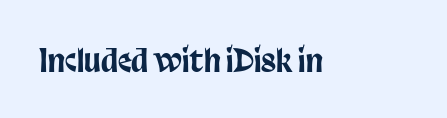
{"serif": "no", "italic": "no", "width": "condensed", "stroke_contrast": "low", "x_height": "large", "monospaced": "no", "underline": "no", "letter_spacing": "normal", "letter_spacing_em": 0.0, "glyph_px": 31}
